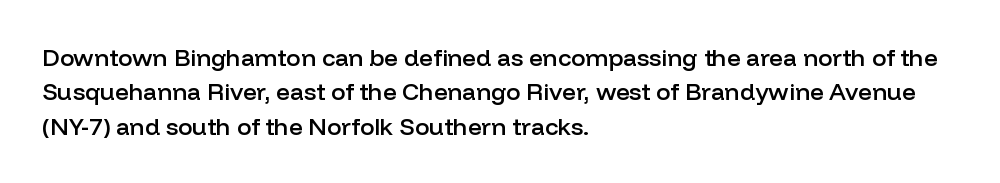
The image shows 24 px text type, upright; set left-aligned, normal line spacing (1.43x), normal letter spacing, not underlined.
